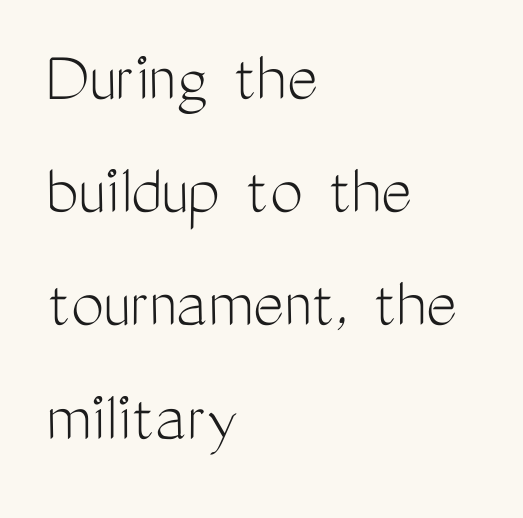
The image shows 74 px light, condensed sans-serif type, upright; set left-aligned, normal line spacing (1.53x), normal letter spacing, not underlined; medium stroke contrast and a medium x-height.
